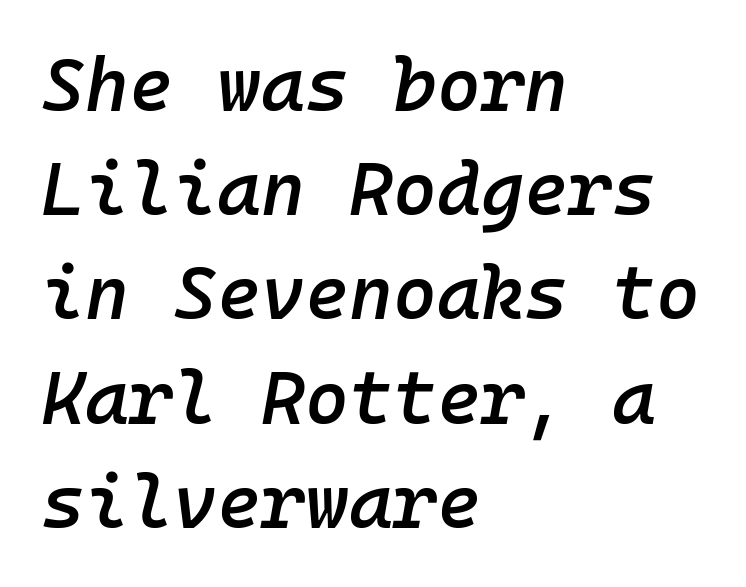
Q: Is the text bold? A: Semi-bold.
Q: Is the text italic (slanted)? A: Yes, it leans right by about 10 degrees.
Q: Is the text underlined? A: No.
Q: How is the paragraph aligned? A: Left-aligned.
Q: Is the spacing between letters normal or unusually wide? A: Normal.
Q: Is the spacing between lines tight, normal or loose? A: Normal.
Q: Width (condensed, normal, or wide)? A: Normal.
Q: Stroke contrast? A: Low.
Q: x-height? A: Medium.
Q: Monospaced? A: Yes.
